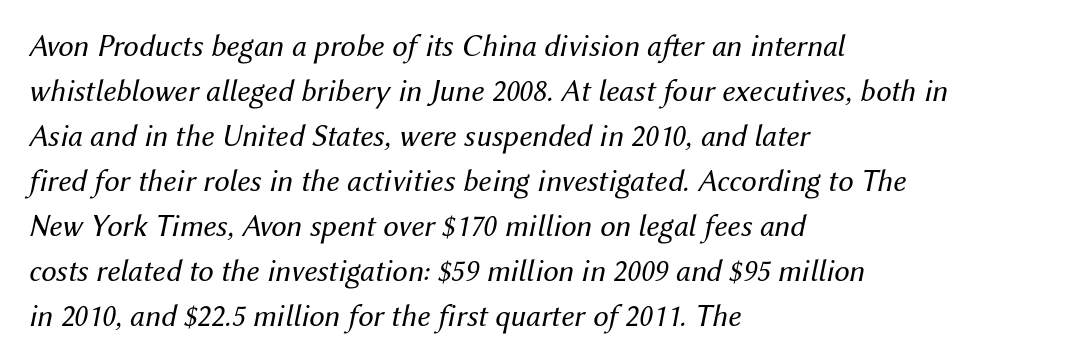
When letters slant like this, we call the style italic. There is no visible air inserted between adjacent glyphs. Character widths vary here, with narrow letters taking less room than wide ones. Line spacing here is normal.
